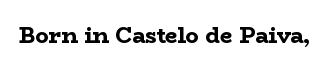
{"italic": "no", "bold": "yes", "underline": "no", "letter_spacing": "normal", "letter_spacing_em": 0.0, "glyph_px": 22}
